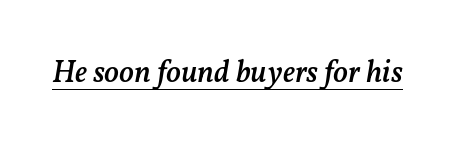
Q: Is the text bold? A: Semi-bold.
Q: Is the text italic (slanted)? A: Yes, it leans right by about 11 degrees.
Q: Is the text underlined? A: Yes.
Q: Is the spacing between letters normal or unusually wide? A: Normal.
Q: Width (condensed, normal, or wide)? A: Normal.
Q: Stroke contrast? A: Medium.
Q: x-height? A: Medium.
Q: Monospaced? A: No.
